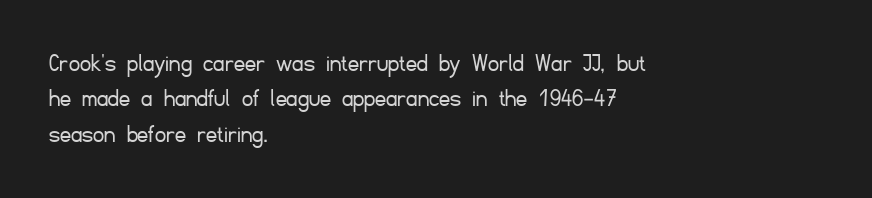
Line beginnings align vertically; line endings do not. The typography opts for an upright posture over an oblique one. Baseline-to-baseline distance is the conventional proportion of letter height. The characters are drawn with everyday or finer stroke widths. Here the glyphs are tracked normally, forming tight word shapes.
